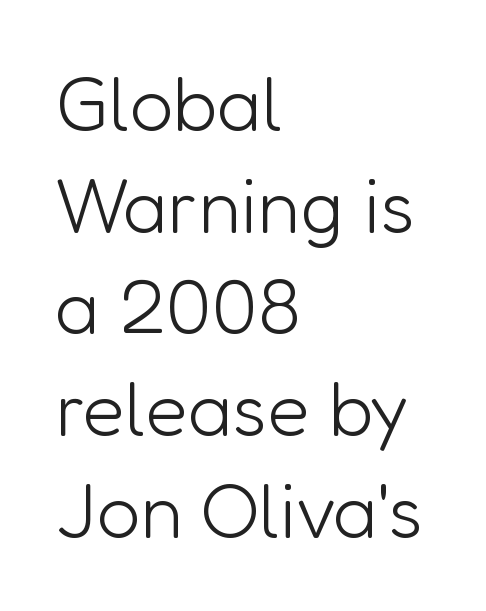
The image shows 77 px light sans-serif type, upright; set left-aligned, normal line spacing (1.32x), normal letter spacing, not underlined; low stroke contrast and a medium x-height.
